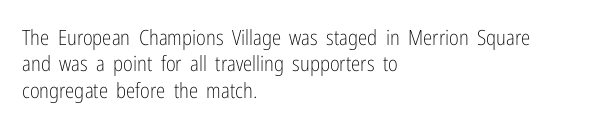
{"italic": "no", "bold": "no", "underline": "no", "align": "left", "line_spacing": "normal", "line_spacing_ratio": 1.26, "letter_spacing": "normal", "letter_spacing_em": 0.0, "glyph_px": 21}
